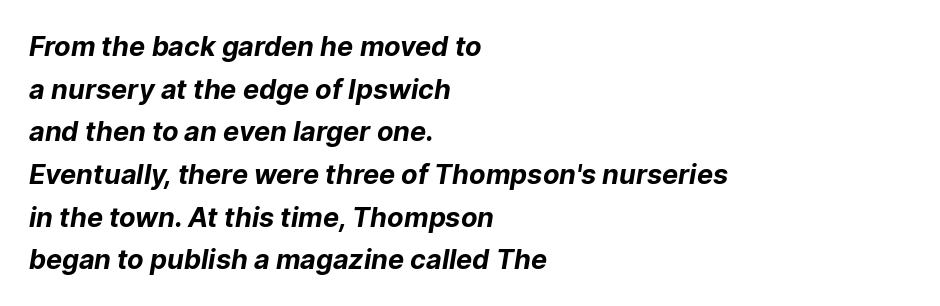
The face used here has the dense, thick strokes of a bold. Words float on clear page, feet unadorned. Typeset ragged right — the left edge is the straight one. Summary of vertical rhythm: regular, with standard interline spacing. Tracking here is standard; glyphs follow each other at the usual distance.
